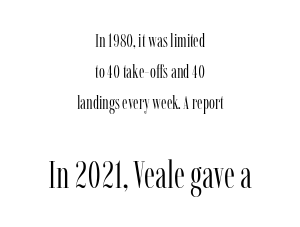
{"serif": "yes", "italic": "no", "bold": "no", "weight": "light", "width": "condensed", "stroke_contrast": "low", "x_height": "medium", "monospaced": "no", "underline": "no", "align": "center", "line_spacing": "normal", "line_spacing_ratio": 1.63, "letter_spacing": "normal", "letter_spacing_em": 0.0, "larger_block": "second", "size_ratio": 2.0, "glyph_px": 38}
